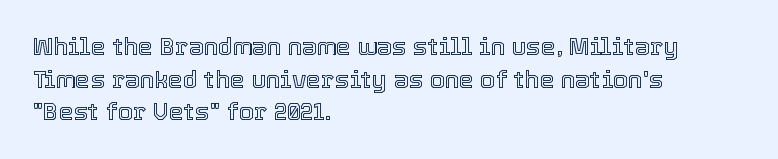
The image shows 24 px text type, upright; set left-aligned, normal line spacing (1.36x), normal letter spacing, not underlined.
